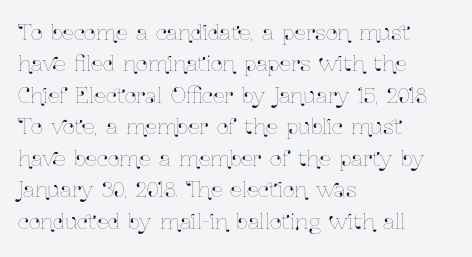
Unmarked baselines from the first word to the last. Every character sits straight up, as roman type does. The lines in this sample share a left origin and differ only in where they stop. Summary of vertical rhythm: regular, with standard interline spacing. Inter-character spacing is left at the font's built-in metrics.
